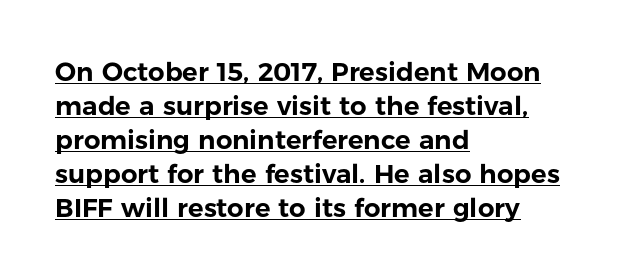
The image shows 26 px text type, upright; set left-aligned, normal line spacing (1.31x), normal letter spacing, underlined.
